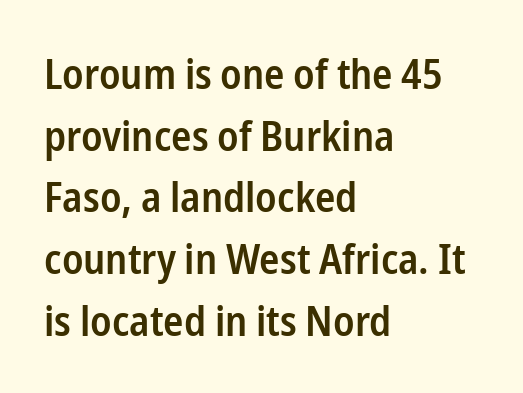
Type without underlining. Tracking value appears to be zero — textbook default spacing. The typesetter chose a ragged-right arrangement here. Do the letters lean? They stand straight. Spacing verdict: proportional, widths tailored to each character.
